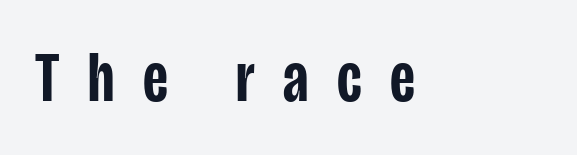
The image shows 70 px semibold, condensed sans-serif type, upright; set left-aligned, unusually wide letter spacing (+0.41 em), not underlined; low stroke contrast and a large x-height.
